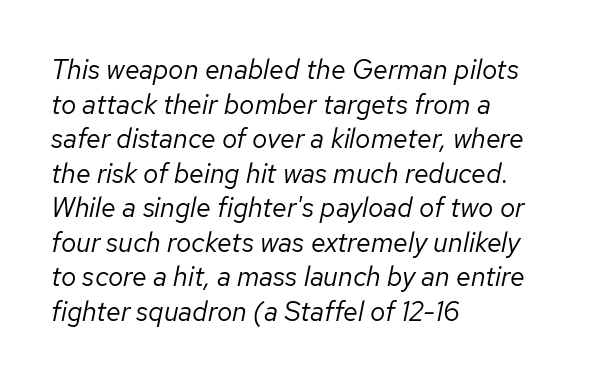
Q: Is the text bold? A: No.
Q: Is the text italic (slanted)? A: Yes, it leans right by about 12 degrees.
Q: Is the text underlined? A: No.
Q: How is the paragraph aligned? A: Left-aligned.
Q: Is the spacing between letters normal or unusually wide? A: Normal.
Q: Is the spacing between lines tight, normal or loose? A: Normal.
